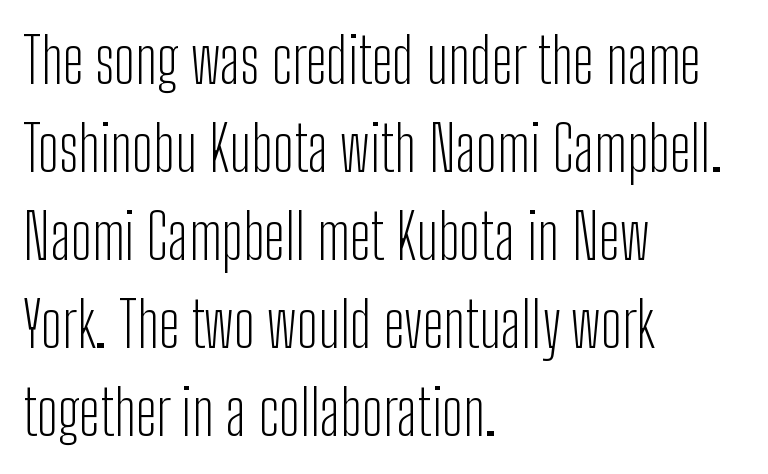
{"serif": "no", "italic": "no", "bold": "no", "weight": "light", "width": "condensed", "stroke_contrast": "low", "x_height": "medium", "monospaced": "no", "underline": "no", "align": "left", "line_spacing": "normal", "line_spacing_ratio": 1.42, "letter_spacing": "normal", "letter_spacing_em": 0.0, "glyph_px": 62}
